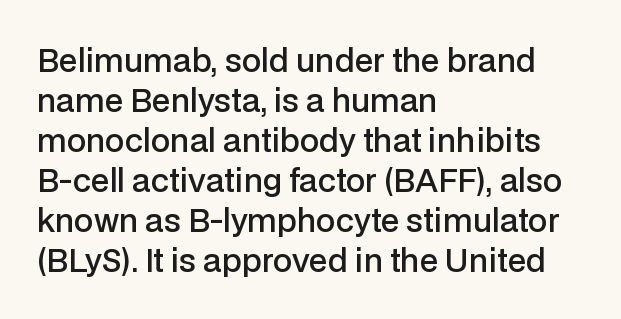
The image shows 31 px semibold sans-serif type, upright; set left-aligned, normal line spacing (1.29x), normal letter spacing, not underlined; low stroke contrast and a medium x-height.
